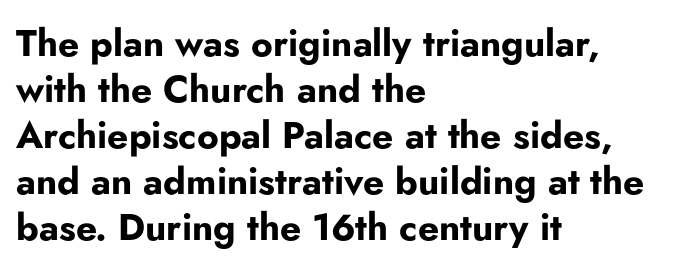
{"serif": "no", "italic": "no", "bold": "yes", "weight": "bold", "width": "normal", "stroke_contrast": "low", "x_height": "small", "monospaced": "no", "underline": "no", "align": "left", "line_spacing_ratio": 1.24, "letter_spacing": "normal", "letter_spacing_em": 0.0, "glyph_px": 37}
